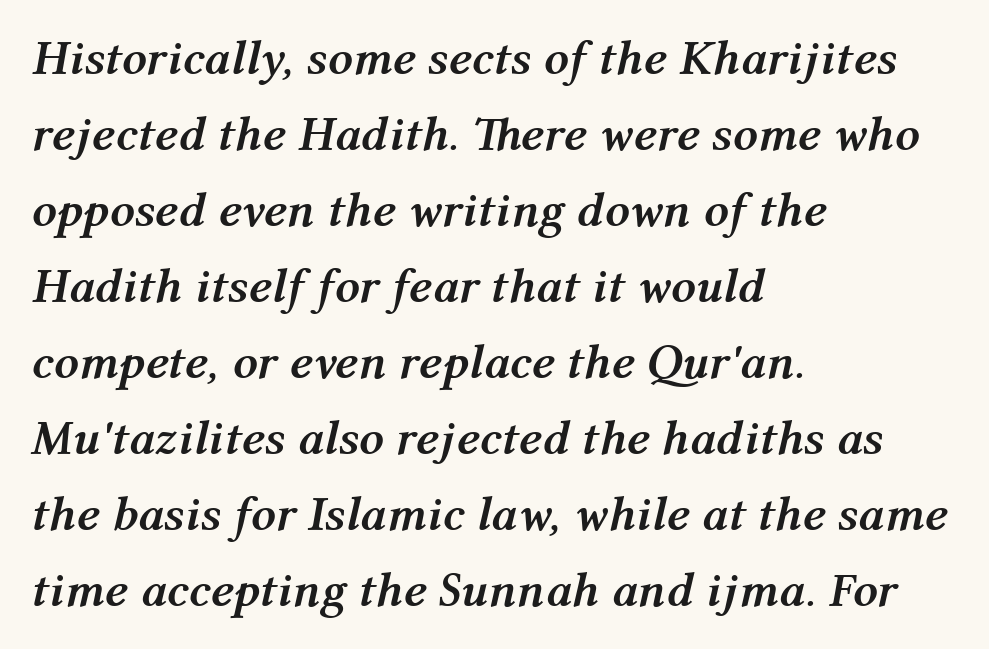
{"italic": "yes", "lean": "right", "slant_degrees": 12, "bold": "yes", "weight": "semibold", "width": "normal", "stroke_contrast": "medium", "x_height": "medium", "monospaced": "no", "underline": "no", "align": "left", "line_spacing": "normal", "line_spacing_ratio": 1.55, "letter_spacing": "normal", "letter_spacing_em": 0.0, "glyph_px": 49}
